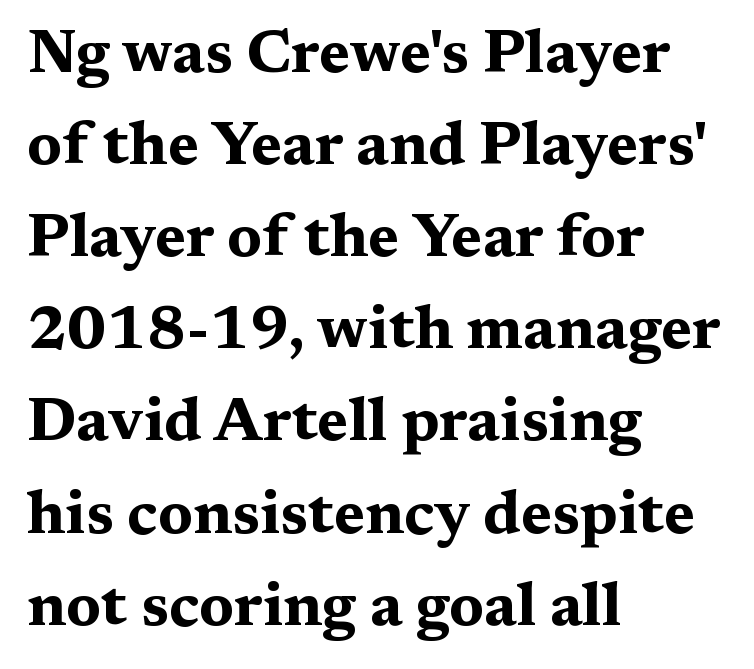
Tracking here is standard; glyphs follow each other at the usual distance. Stroke terminals: seriffed. Decoration check: the copy has no underline. Typeset ragged right — the left edge is the straight one. Posture: vertical. Is this a fixed-width face? No — the glyphs have proportional, varying widths.
